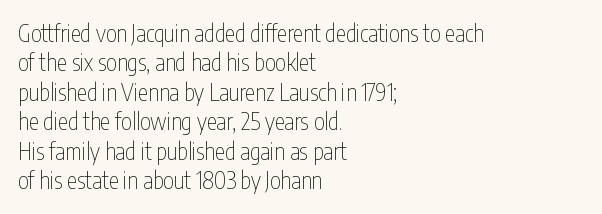
It's the straight-up-and-down kind of type. The face used here is rendered with its standard letterfit. The setting favours the left margin, as ordinary paragraphs usually do. This is not heavy type; no bold has been used. Interline gaps are of average width in this sample.
